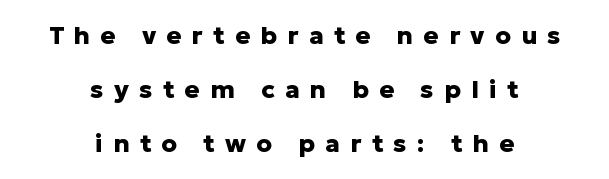
The image shows 25 px bold type, upright; set centered, loose line spacing (2.17x), unusually wide letter spacing (+0.41 em), not underlined.
